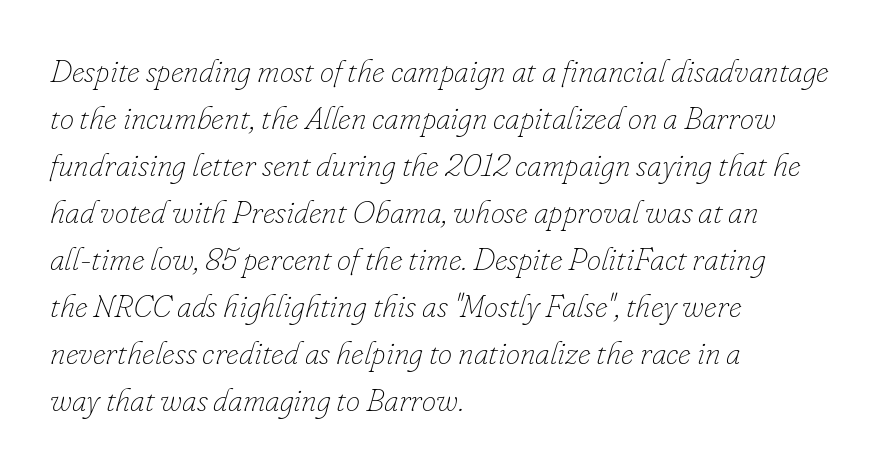
The compositor pushed each line to the left boundary. The block of text has a typical density, with ordinary space between rows. The lettering tilts uniformly, giving the passage an italic look. Any mark beneath the type? The region is blank.
